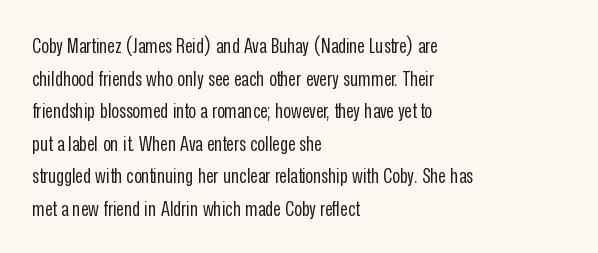
The image shows 21 px text type, upright; set left-aligned, normal line spacing (1.55x), normal letter spacing, not underlined.
